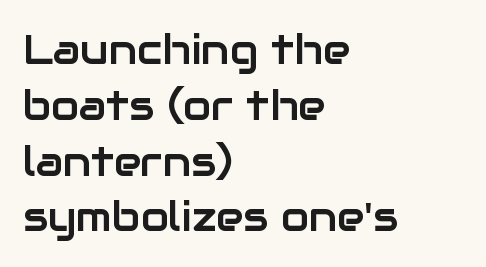
Is this a fixed-width face? No — the glyphs have proportional, varying widths. Line starts are locked; line ends wander. This block has exactly the height ordinary leading produces. Each letter's strokes conclude bluntly, with no projecting serifs. Bare-footed words on every line.
